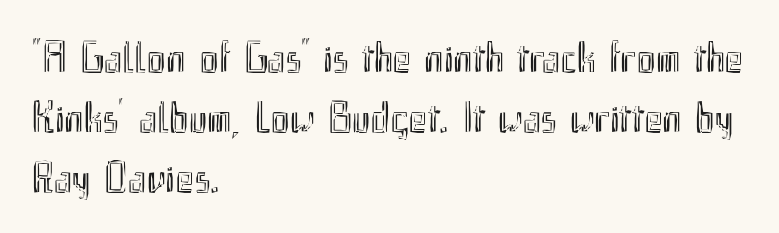
The image shows 44 px condensed type, upright; set left-aligned, normal line spacing (1.36x), normal letter spacing, not underlined; a small x-height.
